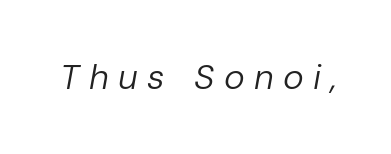
The image shows 35 px regular-weight type, italic (leaning right); set unusually wide letter spacing (+0.27 em), not underlined; low stroke contrast and a medium x-height.
